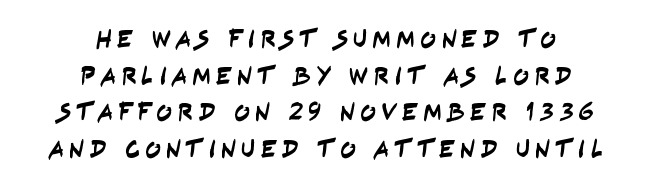
Evenly set lines give the paragraph a standard silhouette. Reading down the block, each line starts at a different indent, mirrored at its end. The gap between lines stays unmarked.
